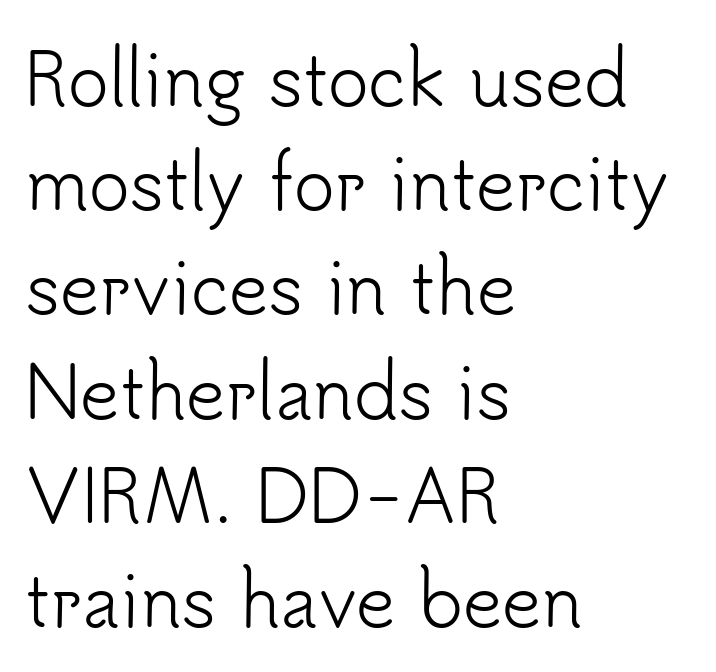
The passage shown is typeset with a sans-serif family. Caption: multi-line text, flush left, ragged right. Tracking value appears to be zero — textbook default spacing. Unlike italic type, these characters show no tilt at all.
